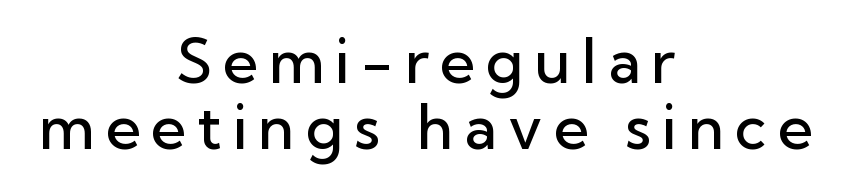
The image shows 61 px semibold sans-serif type, upright; set centered, tight line spacing (1.09x), not underlined; low stroke contrast and a medium x-height.
